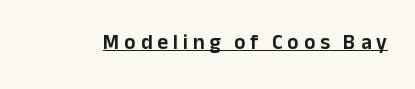
Q: Is the text italic (slanted)? A: No, it is upright.
Q: Is the text underlined? A: Yes.
Q: Is the spacing between letters normal or unusually wide? A: Unusually wide.
